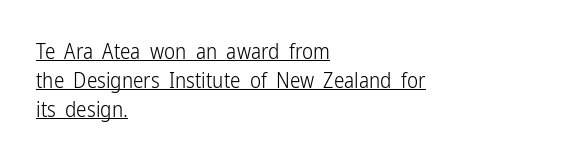
The image shows 21 px text type, upright; set left-aligned, normal line spacing (1.38x), normal letter spacing, underlined.
